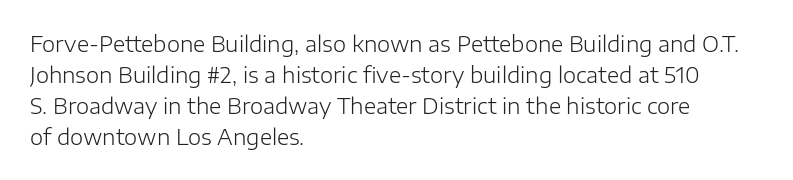
The image shows 21 px text type, upright; set left-aligned, normal line spacing (1.47x), normal letter spacing, not underlined.
